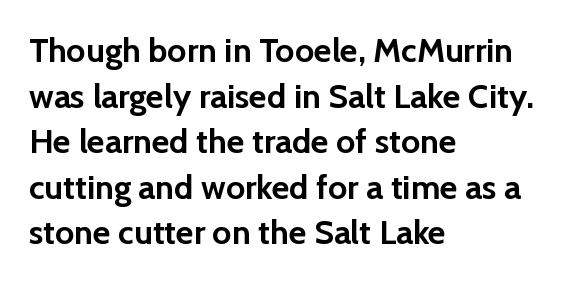
The image shows 34 px semibold sans-serif type, upright; set left-aligned, normal line spacing (1.34x), normal letter spacing, not underlined; low stroke contrast and a medium x-height.
